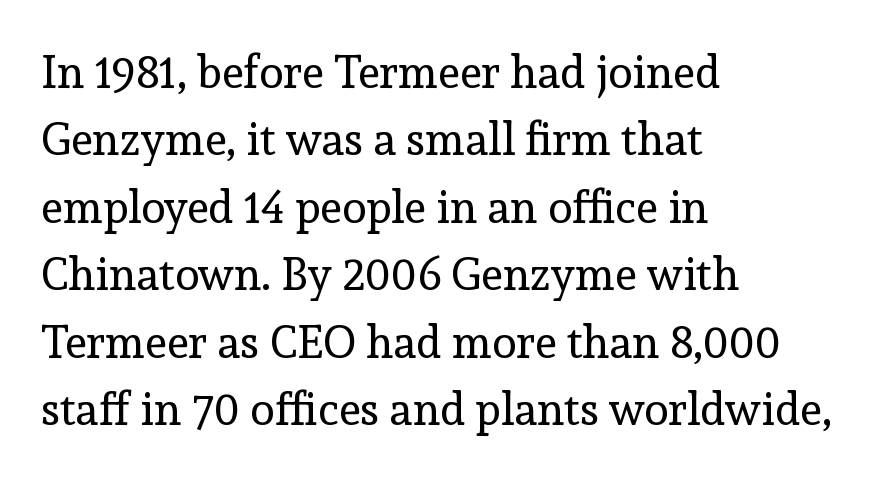
Q: Is the text bold? A: No.
Q: Is the text italic (slanted)? A: No, it is upright.
Q: Is the typeface a serif or a sans-serif typeface? A: Serif.
Q: Is the text underlined? A: No.
Q: How is the paragraph aligned? A: Left-aligned.
Q: Is the spacing between letters normal or unusually wide? A: Normal.
Q: Is the spacing between lines tight, normal or loose? A: Normal.
Q: Width (condensed, normal, or wide)? A: Normal.
Q: x-height? A: Medium.
Q: Monospaced? A: No.
